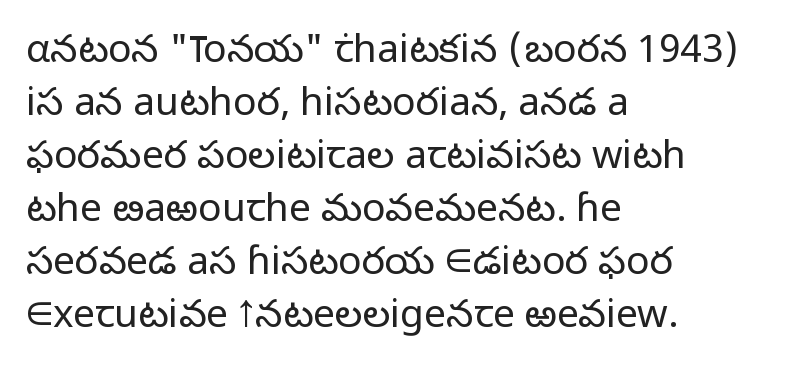
Q: Is the text bold? A: No.
Q: Is the text italic (slanted)? A: No, it is upright.
Q: Is the typeface a serif or a sans-serif typeface? A: Sans-serif.
Q: Is the text underlined? A: No.
Q: How is the paragraph aligned? A: Left-aligned.
Q: Is the spacing between letters normal or unusually wide? A: Normal.
Q: Is the spacing between lines tight, normal or loose? A: Normal.
Q: Width (condensed, normal, or wide)? A: Normal.
Q: Stroke contrast? A: Low.
Q: x-height? A: Medium.
Q: Monospaced? A: No.
